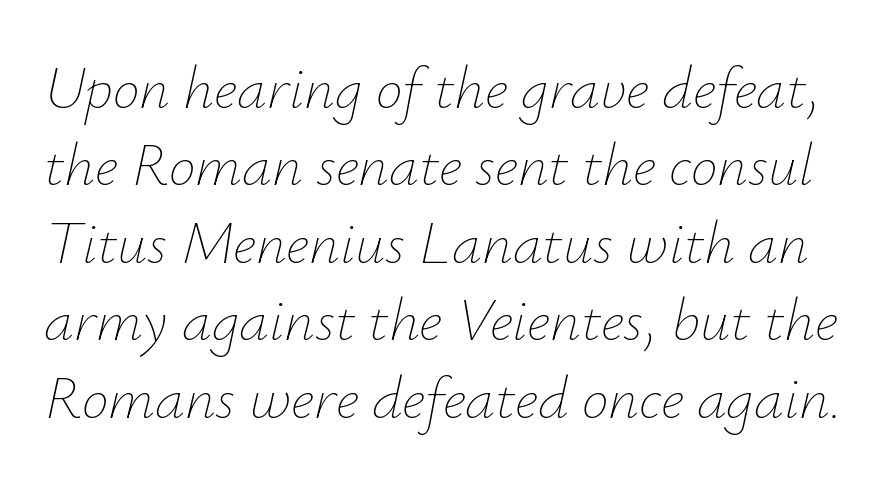
The image shows 60 px thin type, italic (leaning right); set normal line spacing (1.29x), normal letter spacing, not underlined; low stroke contrast and a small x-height.
